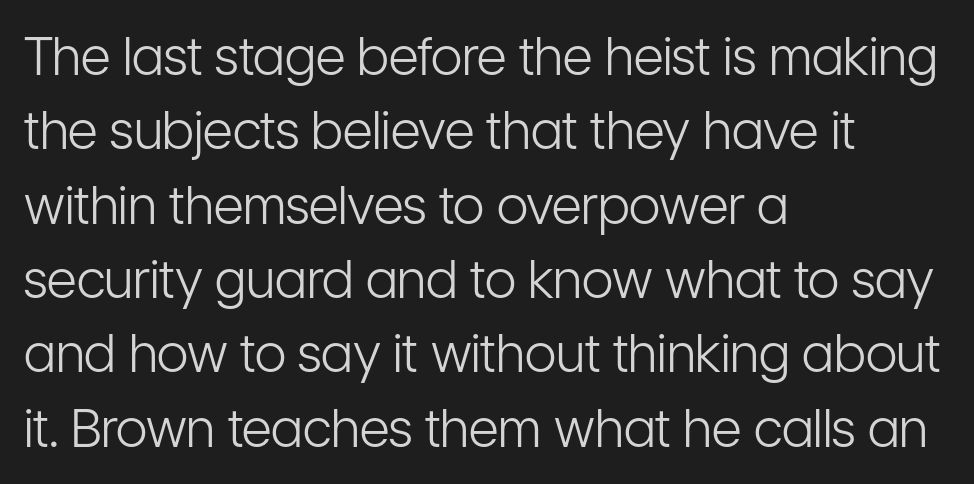
Successive baselines arrive at the customary interval. Rendered with straight, roman letterforms. If you drew a ruler down the left edge, every line would touch it. Stroke mass is kept to a normal reading level or below. Proportional: the letters do not fall into vertical columns. Look at the tracking — it's just the regular setting, nothing added.
